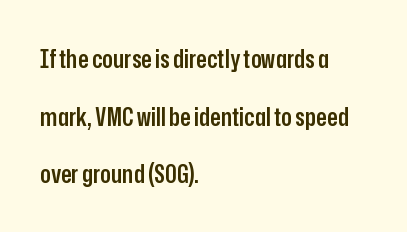
{"italic": "no", "bold": "semi", "underline": "no", "align": "left", "line_spacing": "loose", "line_spacing_ratio": 2.31, "letter_spacing": "normal", "letter_spacing_em": 0.0, "glyph_px": 25}
